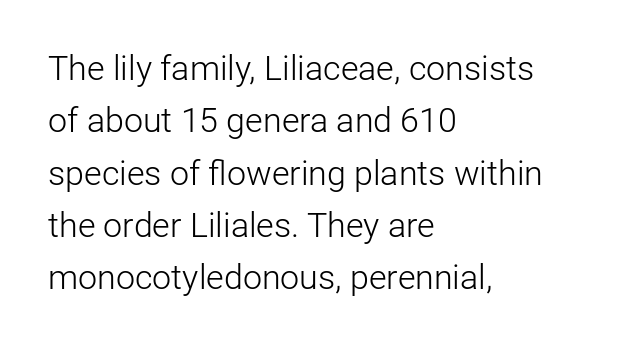
{"serif": "no", "italic": "no", "bold": "no", "weight": "light", "width": "normal", "stroke_contrast": "low", "x_height": "medium", "monospaced": "no", "underline": "no", "align": "left", "line_spacing": "normal", "line_spacing_ratio": 1.54, "letter_spacing": "normal", "letter_spacing_em": 0.0, "glyph_px": 34}
